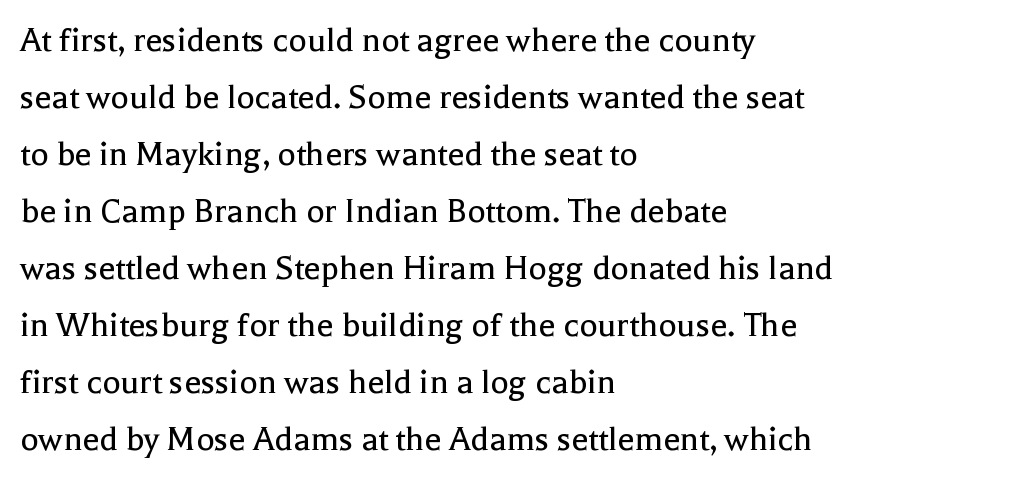
Spacing verdict: proportional, widths tailored to each character. The leading is moderate, giving the passage an even texture. The typesetter chose a ragged-right arrangement here. Characters remain perfectly vertical along every line.
